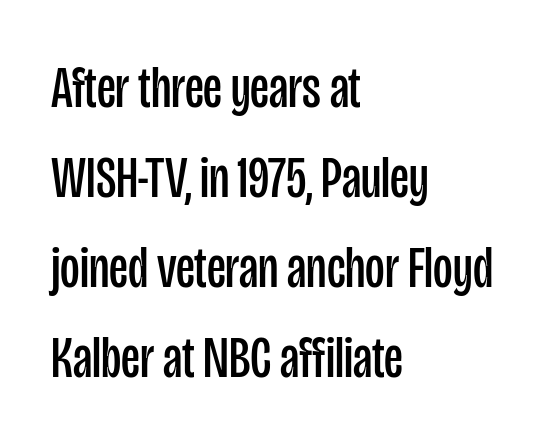
{"serif": "no", "italic": "no", "bold": "no", "weight": "regular", "width": "condensed", "stroke_contrast": "low", "x_height": "large", "monospaced": "no", "underline": "no", "align": "left", "line_spacing": "normal", "line_spacing_ratio": 1.5, "letter_spacing": "normal", "letter_spacing_em": 0.0, "glyph_px": 60}
